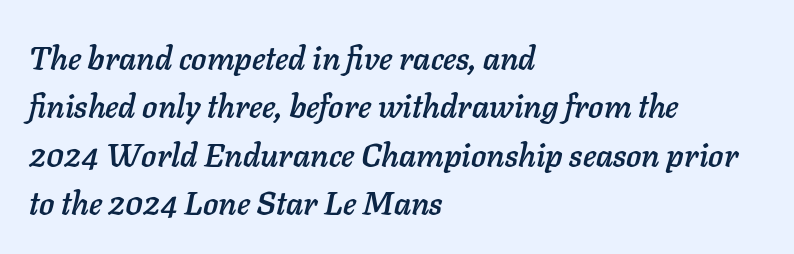
The image shows 32 px text type, italic (leaning right); set left-aligned, normal line spacing (1.51x), normal letter spacing, not underlined; low stroke contrast and a medium x-height.
